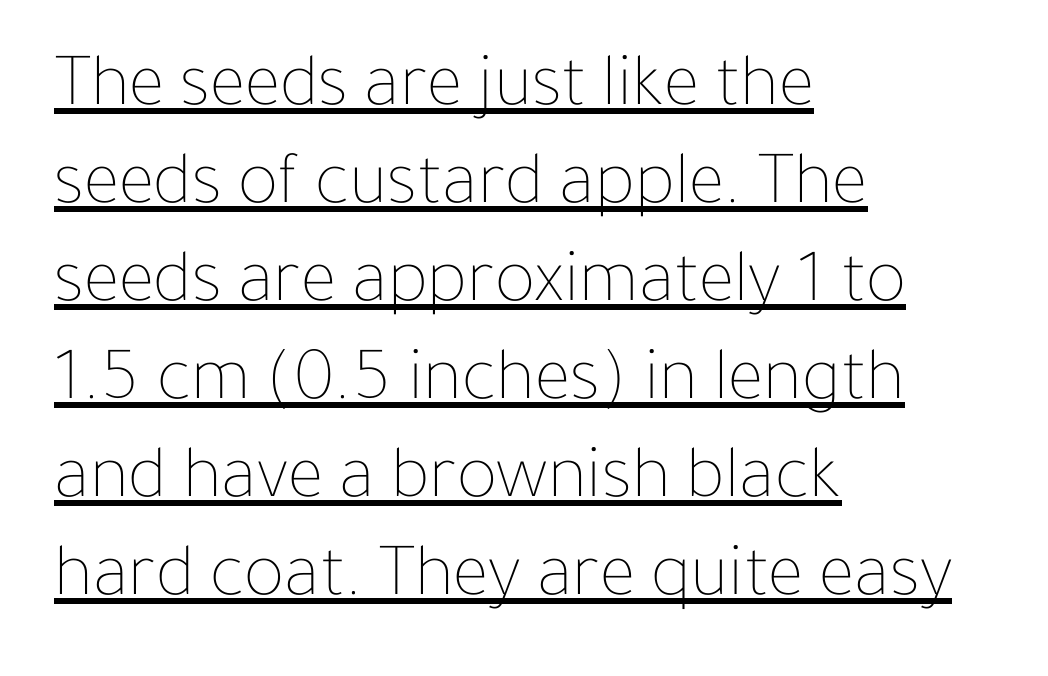
{"italic": "no", "bold": "no", "weight": "thin", "width": "normal", "stroke_contrast": "low", "x_height": "medium", "monospaced": "no", "underline": "yes", "align": "left", "line_spacing": "normal", "line_spacing_ratio": 1.29, "letter_spacing": "normal", "letter_spacing_em": 0.0, "glyph_px": 76}
